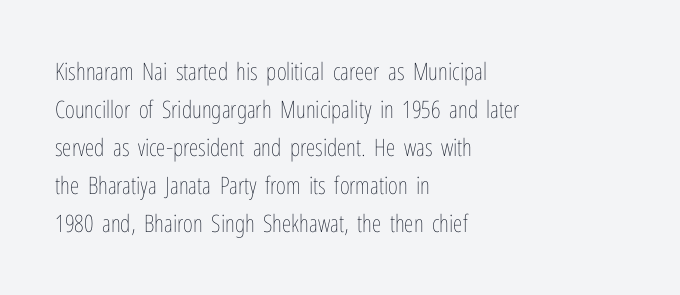
Caption: standard tracking, unaltered. How would I describe the line gaps? Plain and ordinary. Notice how the stems are strictly vertical — no italics here. The typeface has the unassuming heft of standard copy or less. The lines are quadded left.
